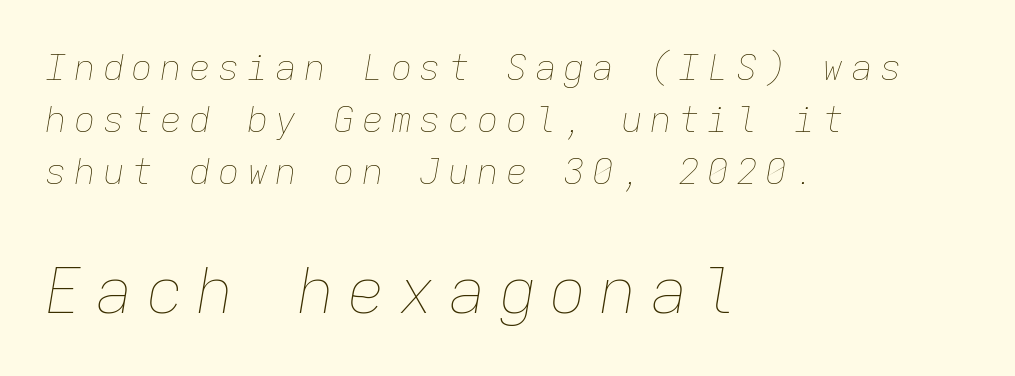
The gaps between neighbouring characters are conspicuously large. Each new line begins a customary step beneath the previous one. Looks like terminal output: every glyph gets an equal slot. The paragraph has a hard left edge and a soft right edge. The typeface has the unassuming heft of standard copy or less. The lower block of text is set noticeably larger than the block above it.
